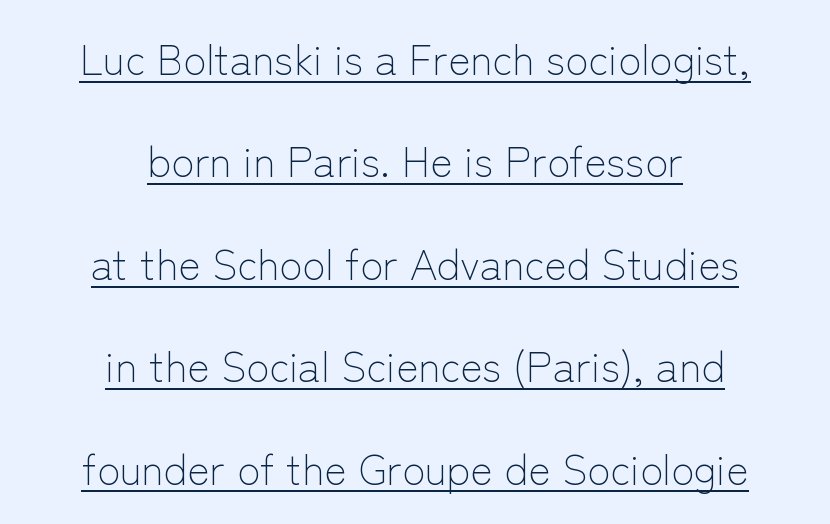
Each line of the rendering has a horizontal stroke beneath the glyphs. The letters look calm and open, with moderate or lighter stems. A typesetter would call this leading open, well beyond the default. The type family on display is of the sans-serif kind.
